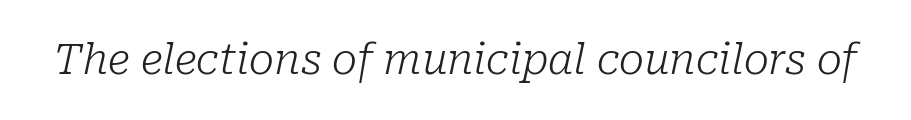
{"serif": "yes", "italic": "yes", "lean": "right", "slant_degrees": 10, "bold": "no", "weight": "light", "width": "normal", "stroke_contrast": "low", "x_height": "medium", "monospaced": "no", "underline": "no", "letter_spacing": "normal", "letter_spacing_em": 0.0, "glyph_px": 42}
